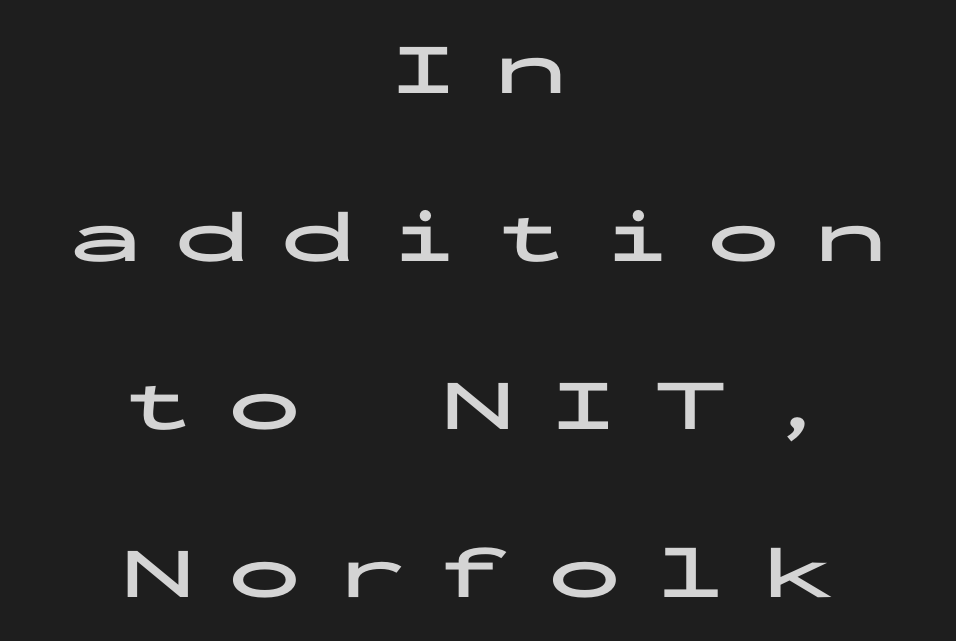
The image shows 74 px bold, wide sans-serif type, upright, monospaced; set centered, loose line spacing (2.27x), unusually wide letter spacing (+0.44 em), not underlined; low stroke contrast and a medium x-height.
